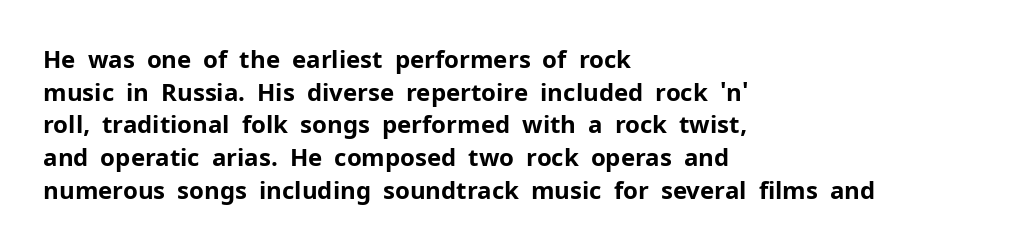
The rendering uses a moderate line-height, typical for paragraphs. The typography opts for an upright posture over an oblique one. Each word holds together tightly as a unit, with standard inter-letter gaps. Left-aligned paragraph, ragged on the right. The sample has been set heavy, in full bold. The string is rendered with underlining switched off.
